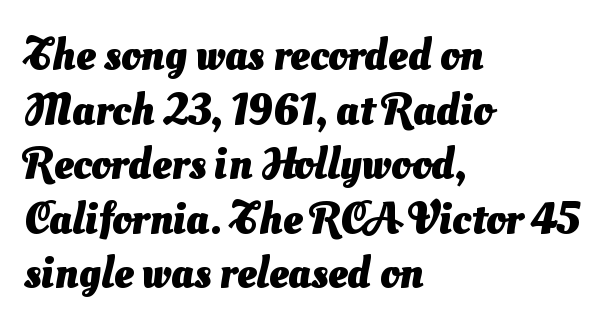
{"serif": "no", "bold": "yes", "weight": "heavy", "width": "normal", "stroke_contrast": "medium", "x_height": "small", "monospaced": "no", "underline": "no", "align": "left", "line_spacing_ratio": 1.24, "letter_spacing": "normal", "letter_spacing_em": 0.0, "glyph_px": 44}
